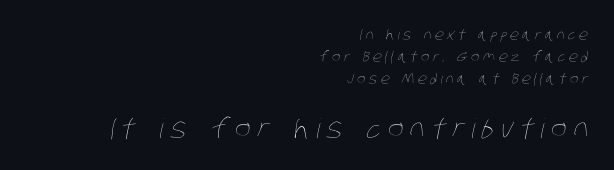
{"bold": "no", "underline": "no", "align": "right", "line_spacing": "normal", "line_spacing_ratio": 1.57, "letter_spacing": "wide", "letter_spacing_em": 0.24, "larger_block": "second", "size_ratio": 1.93, "glyph_px": 27}
